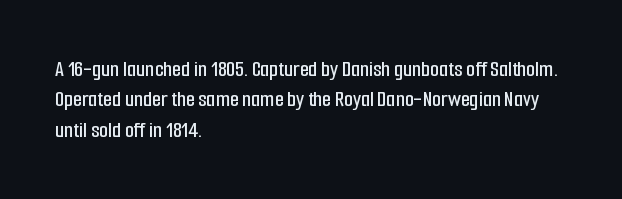
The face used here is rendered with its standard letterfit. These lines are set flush left with a ragged right edge. The glyphs are unaccompanied by any horizontal stroke below them. Normally led — the rows are evenly, conventionally spaced. Do the letters lean? They stand straight.
